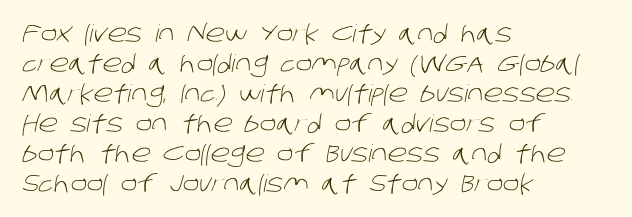
{"bold": "no", "underline": "no", "align": "left", "line_spacing": "normal", "line_spacing_ratio": 1.25, "letter_spacing": "normal", "letter_spacing_em": 0.0, "glyph_px": 24}
